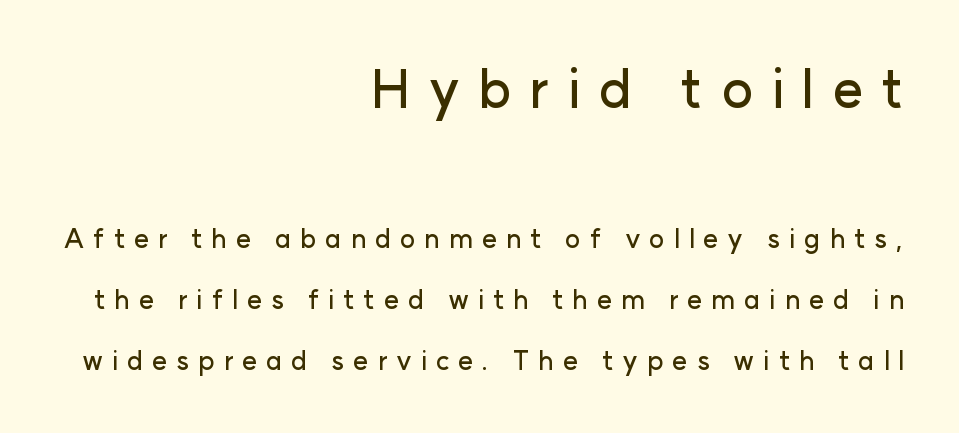
A student would notice the top passage is typeset larger than what follows. Check under the words: just untouched page. The passage shown is typed in a proportional face where columns would drift. The passage is arranged like a letterhead date or caption credit — flush right.
